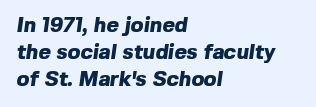
Q: Is the text bold? A: Yes.
Q: Is the text underlined? A: No.
Q: How is the paragraph aligned? A: Left-aligned.
Q: Is the spacing between letters normal or unusually wide? A: Normal.
Q: Is the spacing between lines tight, normal or loose? A: Normal.
